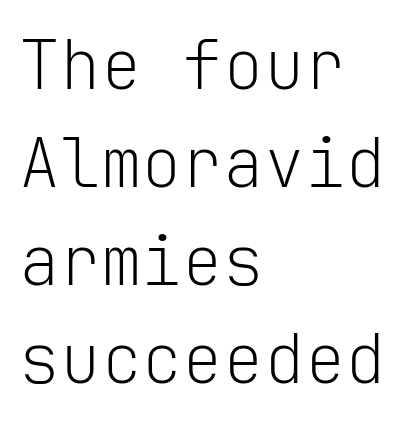
Note the uniform advance width — an 'i' takes as much space as an 'm'. Ink coverage per letter is moderate at most. Evenly set lines give the paragraph a standard silhouette. Notice how the stems are strictly vertical — no italics here. Each word holds together tightly as a unit, with standard inter-letter gaps. Only glyphs here, with clear space below each row.
